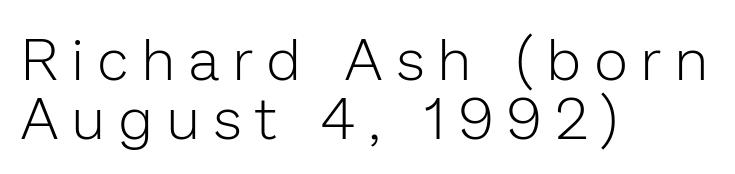
Q: Is the text bold? A: No.
Q: Is the text italic (slanted)? A: No, it is upright.
Q: Is the typeface a serif or a sans-serif typeface? A: Sans-serif.
Q: Is the text underlined? A: No.
Q: How is the paragraph aligned? A: Left-aligned.
Q: Is the spacing between letters normal or unusually wide? A: Unusually wide.
Q: Is the spacing between lines tight, normal or loose? A: Tight.
Q: Width (condensed, normal, or wide)? A: Normal.
Q: Stroke contrast? A: Low.
Q: x-height? A: Medium.
Q: Monospaced? A: No.
